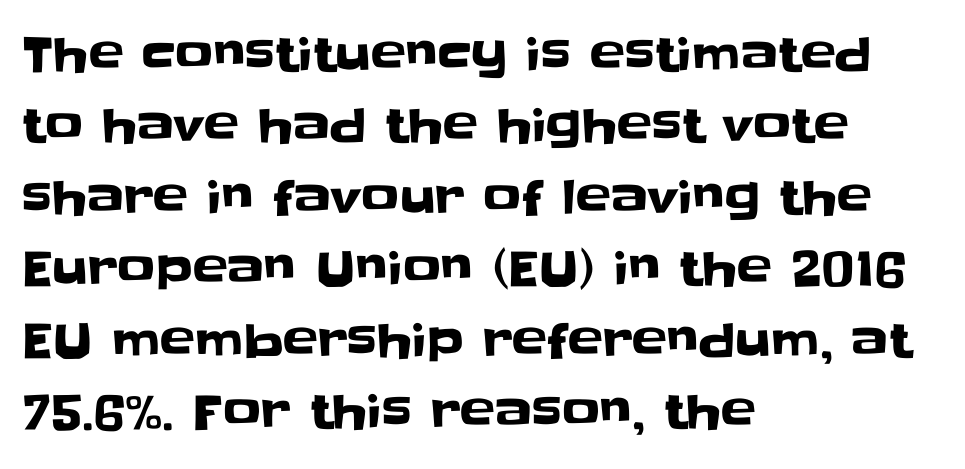
The image shows 47 px sans-serif type, upright; set left-aligned, normal line spacing (1.52x), normal letter spacing, not underlined; low stroke contrast and a large x-height.
